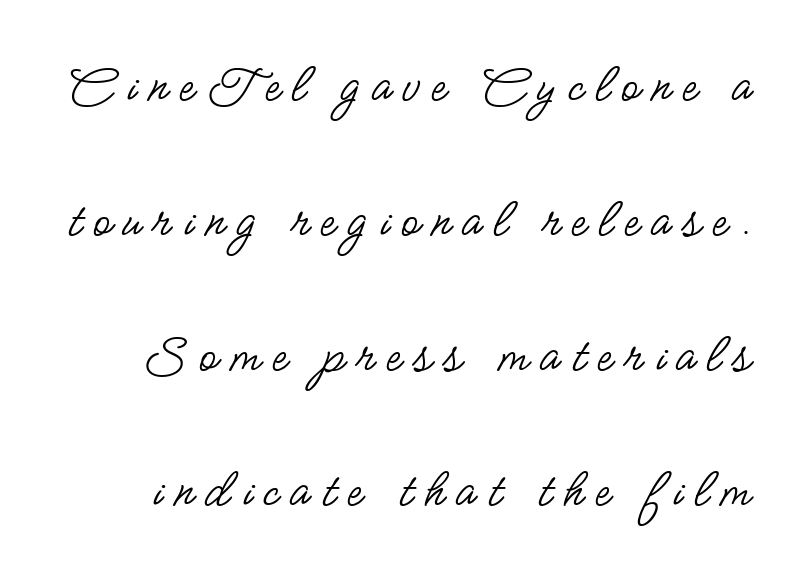
The image shows 56 px regular-weight, condensed sans-serif type; set loose line spacing (2.41x), unusually wide letter spacing (+0.21 em), not underlined; low stroke contrast and a small x-height.
